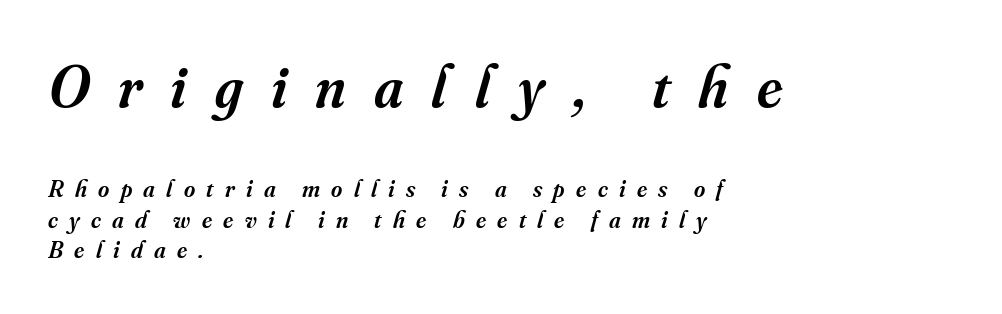
Q: Is the text bold? A: Semi-bold.
Q: Is the text italic (slanted)? A: Yes, it leans right by about 16 degrees.
Q: Is the typeface a serif or a sans-serif typeface? A: Serif.
Q: Is the text underlined? A: No.
Q: How is the paragraph aligned? A: Left-aligned.
Q: Is the spacing between letters normal or unusually wide? A: Unusually wide.
Q: Is the spacing between lines tight, normal or loose? A: Normal.
Q: Which block of text is set in a larger size, the first (top) or the second (bottom)? A: The first (top) one.
Q: Width (condensed, normal, or wide)? A: Normal.
Q: Stroke contrast? A: Medium.
Q: x-height? A: Small.
Q: Monospaced? A: No.
